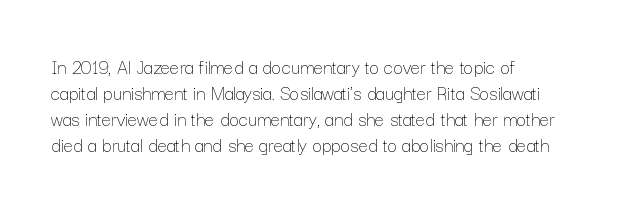
The image shows 21 px text type, upright; set left-aligned, line spacing 1.24x, normal letter spacing, not underlined.
